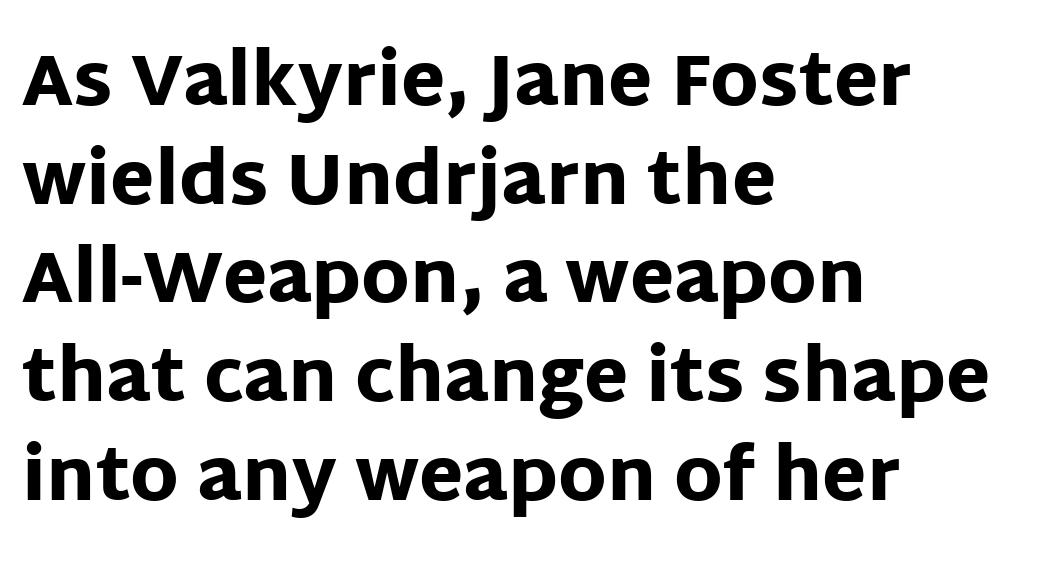
What stands out about the letter spacing? Nothing — it is the standard amount. Grotesque or geometric, the face here clearly has no serifs. In terms of posture, this sample is upright. The typesetting leans heavy: a genuine bold. Here the designer chose a conventional face with non-uniform glyph widths. Where is the straight margin? On the left.
